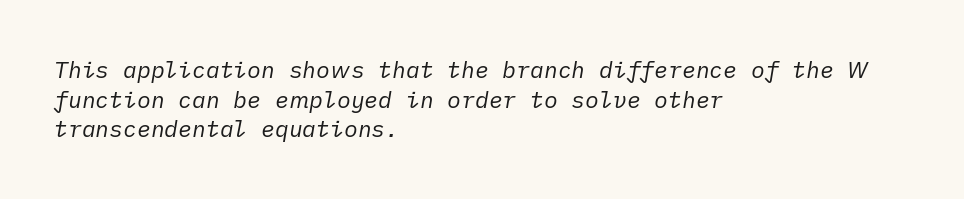
The image shows 23 px text type, italic (leaning right); set left-aligned, normal line spacing (1.29x), normal letter spacing, not underlined.
